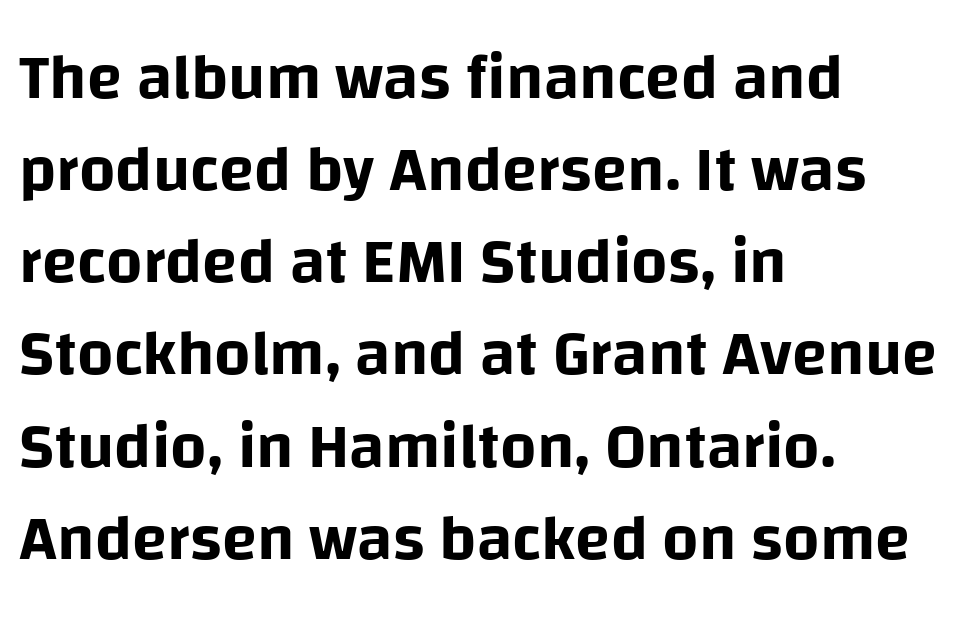
{"serif": "no", "italic": "no", "width": "normal", "stroke_contrast": "low", "x_height": "large", "monospaced": "no", "underline": "no", "align": "left", "line_spacing": "normal", "line_spacing_ratio": 1.44, "letter_spacing": "normal", "letter_spacing_em": 0.0, "glyph_px": 64}
